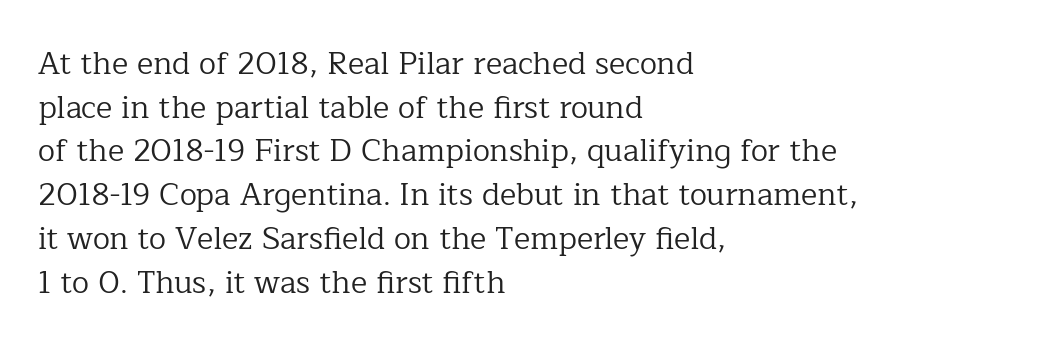
Q: Is the text bold? A: No.
Q: Is the text italic (slanted)? A: No, it is upright.
Q: Is the typeface a serif or a sans-serif typeface? A: Serif.
Q: Is the text underlined? A: No.
Q: How is the paragraph aligned? A: Left-aligned.
Q: Is the spacing between letters normal or unusually wide? A: Normal.
Q: Is the spacing between lines tight, normal or loose? A: Normal.
Q: Width (condensed, normal, or wide)? A: Normal.
Q: Stroke contrast? A: Low.
Q: x-height? A: Medium.
Q: Monospaced? A: No.
